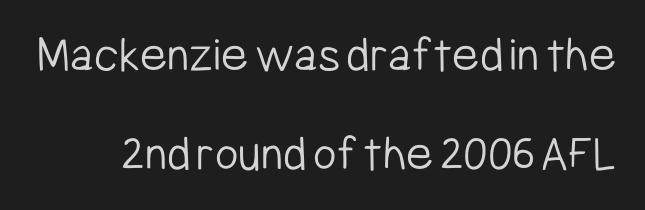
These lines are rendered in a variable-pitch font. The vertical gap from one line to the next is large. When letters stand straight like this, we call the style roman or upright. The face used here is rendered with its standard letterfit. The letters look calm and open, with moderate or lighter stems. The specimen omits any rule beneath the text block's lines.
